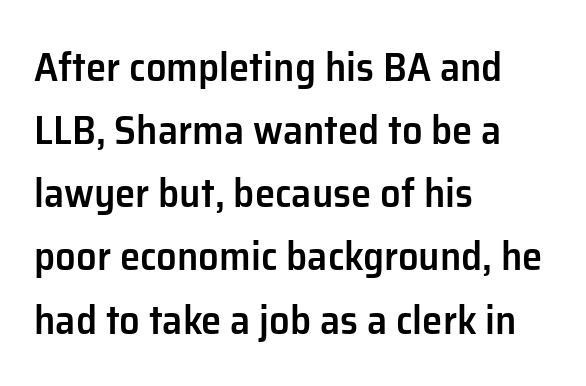
Does the lettering tilt? It doesn't — this is upright. Check under the words: just untouched page. Look at the stroke-to-counter ratio: somewhat heavy, a semibold. This sample has the flowing, uneven cadence of proportional lettering. In CSS terms this would be text-align: left. Short note: letters normally spaced.
